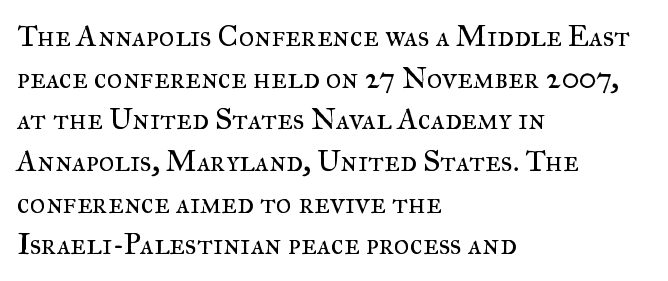
{"serif": "yes", "italic": "no", "bold": "no", "weight": "regular", "width": "normal", "stroke_contrast": "medium", "x_height": "small", "monospaced": "no", "underline": "no", "align": "left", "line_spacing": "normal", "line_spacing_ratio": 1.39, "letter_spacing": "normal", "letter_spacing_em": 0.0, "glyph_px": 30}
